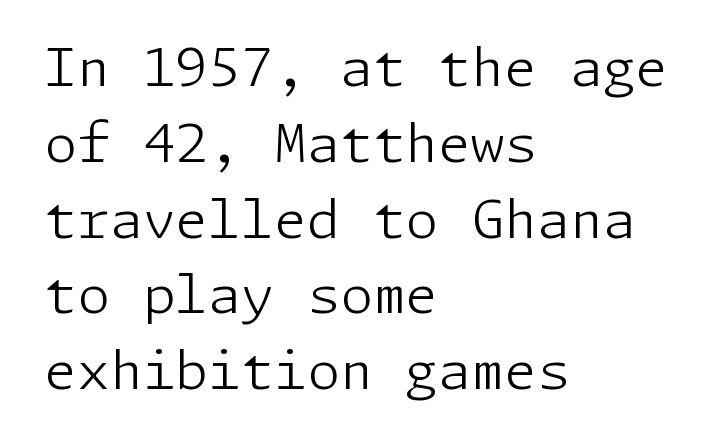
{"serif": "no", "italic": "no", "bold": "no", "weight": "light", "width": "normal", "stroke_contrast": "low", "x_height": "medium", "underline": "no", "align": "left", "line_spacing": "normal", "line_spacing_ratio": 1.43, "letter_spacing": "normal", "letter_spacing_em": 0.0, "glyph_px": 53}
